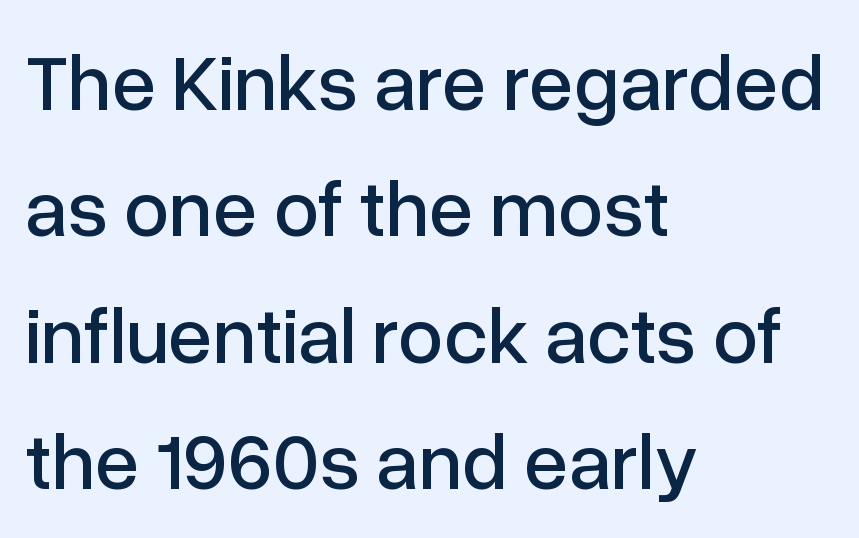
{"serif": "no", "italic": "no", "width": "normal", "stroke_contrast": "low", "x_height": "medium", "monospaced": "no", "underline": "no", "align": "left", "line_spacing": "normal", "line_spacing_ratio": 1.58, "letter_spacing": "normal", "letter_spacing_em": 0.0, "glyph_px": 80}
